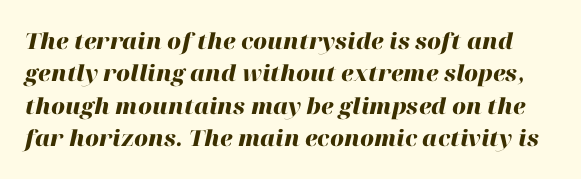
The face used here has the dense, thick strokes of a bold. The passage shown stacks its lines at a standard gap. The passage shown leans; its letterforms are oblique. These lines keep a tight, regular rhythm from letter to letter. Rule under the text: the space is simply empty.
